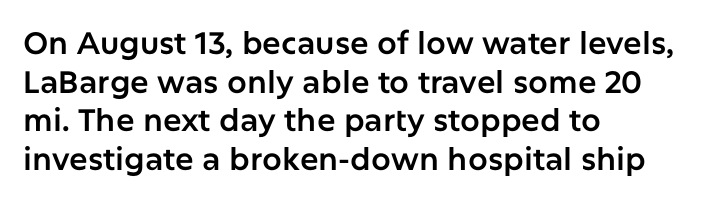
{"serif": "no", "italic": "no", "width": "normal", "stroke_contrast": "low", "x_height": "medium", "monospaced": "no", "underline": "no", "align": "left", "line_spacing": "normal", "line_spacing_ratio": 1.25, "letter_spacing": "normal", "letter_spacing_em": 0.0, "glyph_px": 31}
